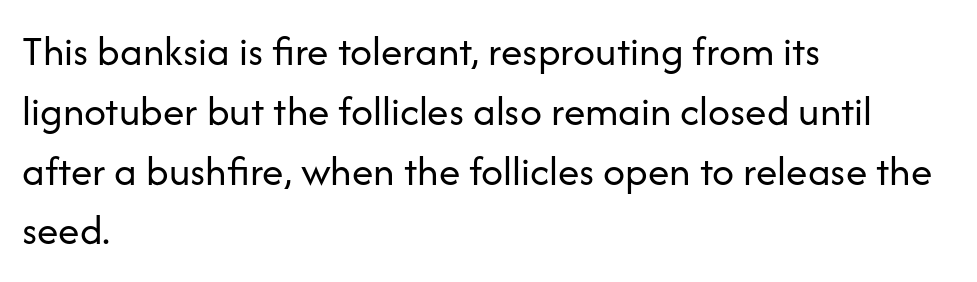
{"serif": "no", "italic": "no", "bold": "no", "weight": "regular", "width": "normal", "stroke_contrast": "low", "x_height": "medium", "monospaced": "no", "underline": "no", "align": "left", "line_spacing": "normal", "line_spacing_ratio": 1.39, "letter_spacing": "normal", "letter_spacing_em": 0.0, "glyph_px": 43}
